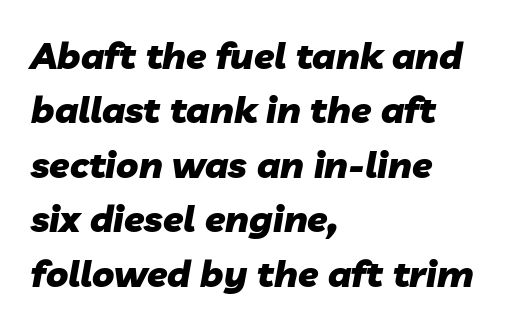
You can tell it's italic because the verticals aren't actually vertical. Look at the stroke-to-counter ratio: heavy, a bold. A student would call this left alignment; a typographer would say flush left, rag right. These lines are rendered in a variable-pitch font. What stands out about the letter spacing? Nothing — it is the standard amount.
